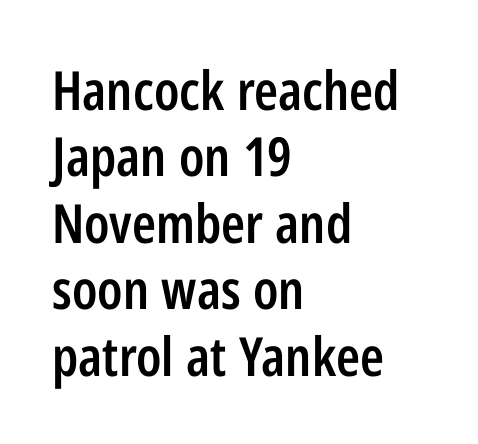
Regarding serifs, this sample does without them. Nobody drew a line under any word here. The letters sit at their default tracking, neither squeezed nor spread. Is the block centered? No — it sits flush against the left margin.
